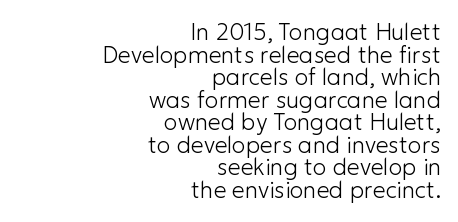
The image shows 23 px text type, upright; set right-aligned, tight line spacing (0.98x), normal letter spacing, not underlined.
